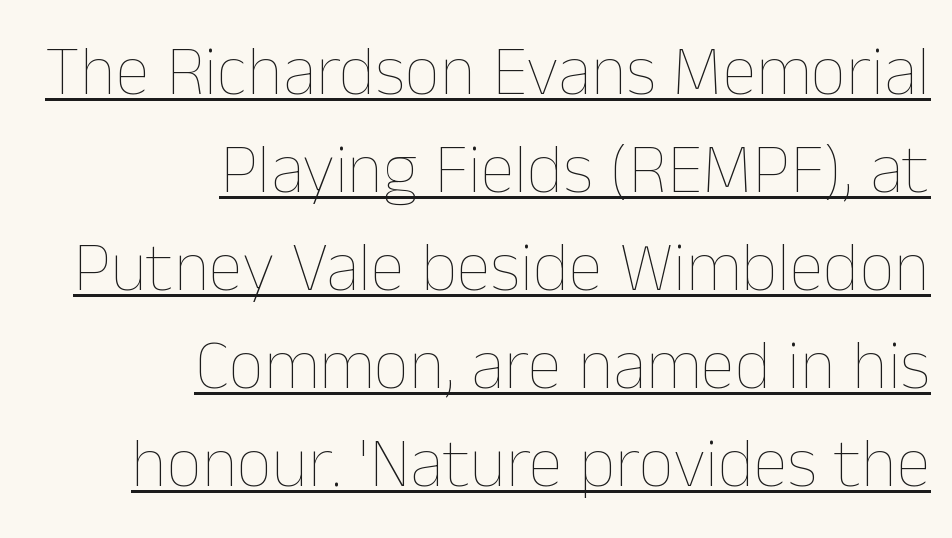
Character widths vary here, with narrow letters taking less room than wide ones. This is the regular roman posture of the typeface. The passage shown is not bold in any degree. Where is the straight margin? On the right. There is no visible air inserted between adjacent glyphs. How would I describe the line gaps? Plain and ordinary.
